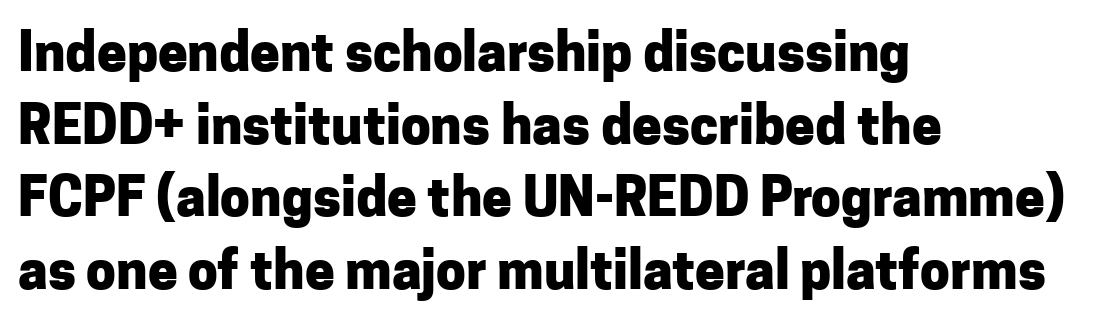
Q: Is the text bold? A: Yes.
Q: Is the text italic (slanted)? A: No, it is upright.
Q: Is the typeface a serif or a sans-serif typeface? A: Sans-serif.
Q: Is the text underlined? A: No.
Q: How is the paragraph aligned? A: Left-aligned.
Q: Is the spacing between letters normal or unusually wide? A: Normal.
Q: Is the spacing between lines tight, normal or loose? A: Normal.
Q: Width (condensed, normal, or wide)? A: Normal.
Q: Stroke contrast? A: Low.
Q: x-height? A: Medium.
Q: Monospaced? A: No.
